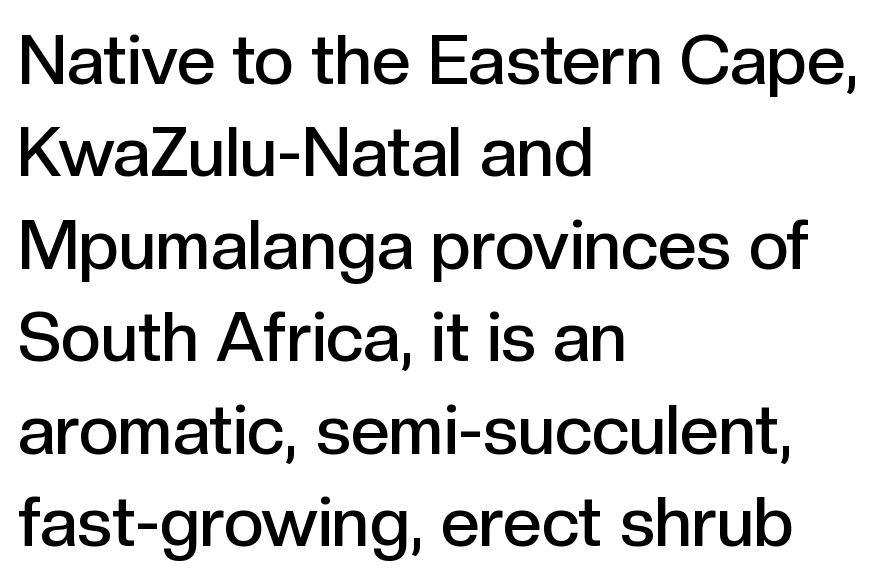
Q: Is the text bold? A: Semi-bold.
Q: Is the text italic (slanted)? A: No, it is upright.
Q: Is the typeface a serif or a sans-serif typeface? A: Sans-serif.
Q: Is the text underlined? A: No.
Q: How is the paragraph aligned? A: Left-aligned.
Q: Is the spacing between letters normal or unusually wide? A: Normal.
Q: Is the spacing between lines tight, normal or loose? A: Normal.
Q: Width (condensed, normal, or wide)? A: Normal.
Q: x-height? A: Medium.
Q: Monospaced? A: No.
